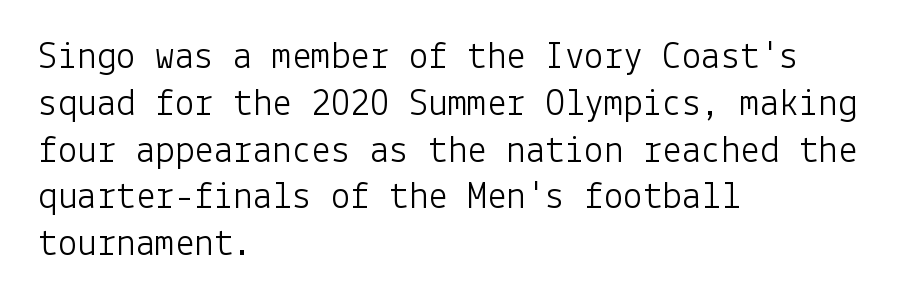
{"serif": "no", "italic": "no", "bold": "no", "weight": "light", "width": "normal", "stroke_contrast": "low", "x_height": "medium", "underline": "no", "align": "left", "line_spacing_ratio": 1.2, "letter_spacing": "normal", "letter_spacing_em": 0.0, "glyph_px": 39}
